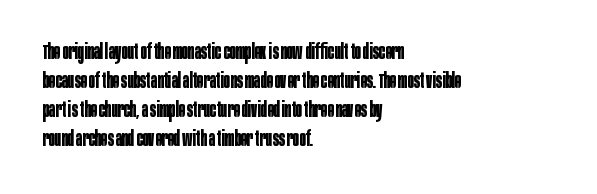
The image shows 21 px bold type, upright; set left-aligned, normal line spacing (1.38x), normal letter spacing, not underlined.
